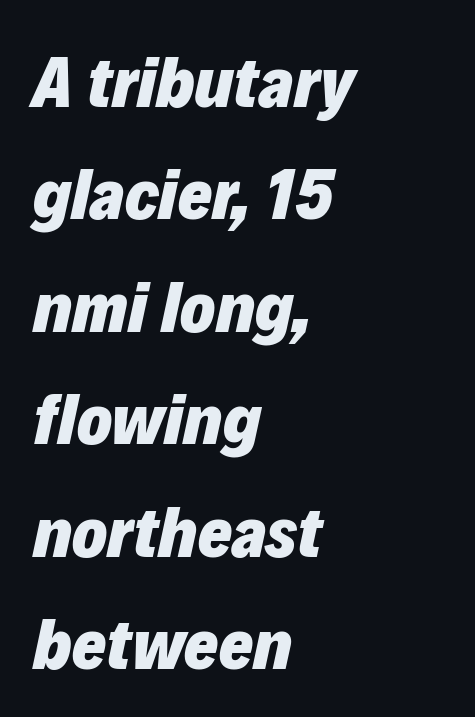
Leading matches the norm, producing a regular column. The area under the type is left untouched. The passage shown is typed in a proportional face where columns would drift. Where is the straight margin? On the left.
